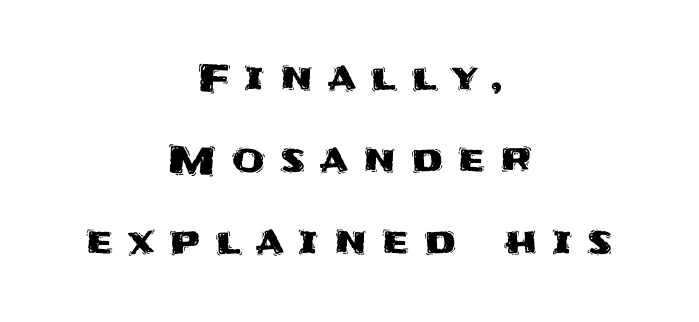
{"serif": "no", "italic": "no", "width": "normal", "stroke_contrast": "medium", "x_height": "large", "monospaced": "no", "underline": "no", "align": "center", "line_spacing": "loose", "line_spacing_ratio": 2.16, "letter_spacing": "wide", "letter_spacing_em": 0.39, "glyph_px": 38}
